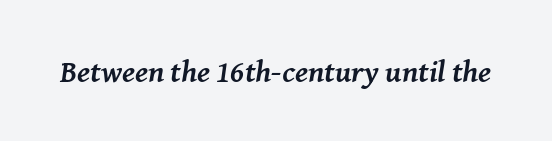
{"serif": "yes", "italic": "yes", "lean": "right", "slant_degrees": 8, "bold": "yes", "weight": "semibold", "width": "normal", "stroke_contrast": "medium", "x_height": "medium", "monospaced": "no", "underline": "no", "letter_spacing": "normal", "letter_spacing_em": 0.0, "glyph_px": 31}
